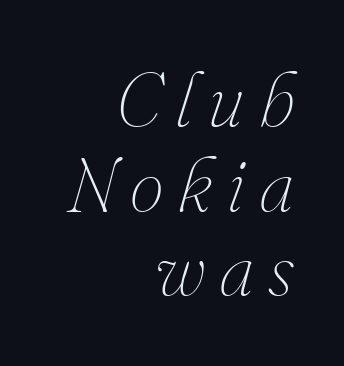
Is the type heavy? It reads as light-to-regular instead. The rendering uses natural spacing where letterforms have individual widths. Type without underlining. Vertical spacing — tight.
